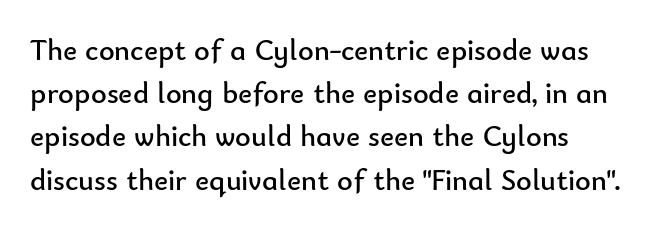
Q: Is the text bold? A: No.
Q: Is the text italic (slanted)? A: No, it is upright.
Q: Is the typeface a serif or a sans-serif typeface? A: Sans-serif.
Q: Is the text underlined? A: No.
Q: Is the spacing between letters normal or unusually wide? A: Normal.
Q: Is the spacing between lines tight, normal or loose? A: Normal.
Q: Width (condensed, normal, or wide)? A: Normal.
Q: Stroke contrast? A: Low.
Q: x-height? A: Small.
Q: Monospaced? A: No.
